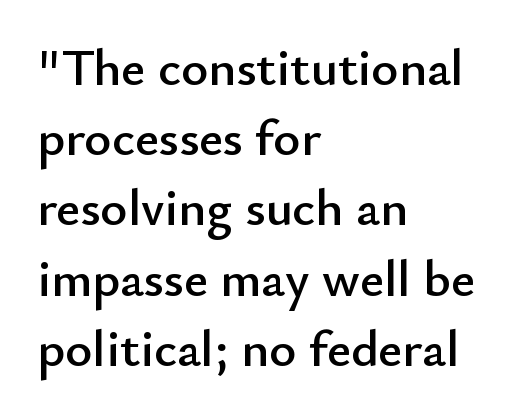
The image shows 52 px sans-serif type, upright; set left-aligned, normal line spacing (1.35x), normal letter spacing, not underlined; low stroke contrast and a small x-height.
